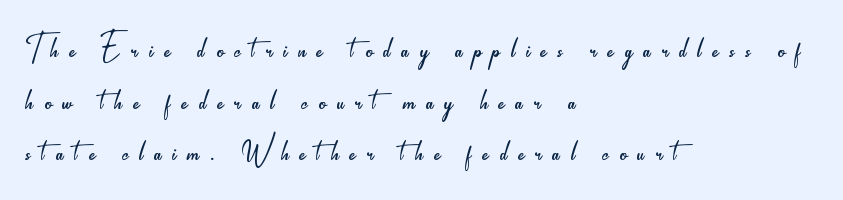
Closely set lines give the paragraph a compact silhouette. This sample is left-justified, so line endings fall wherever the words run out. Heft: none added — not bold. The face used here is rendered with a markedly widened letterfit. You could not count columns in this text — the font is proportionally spaced. Underline: absent.
